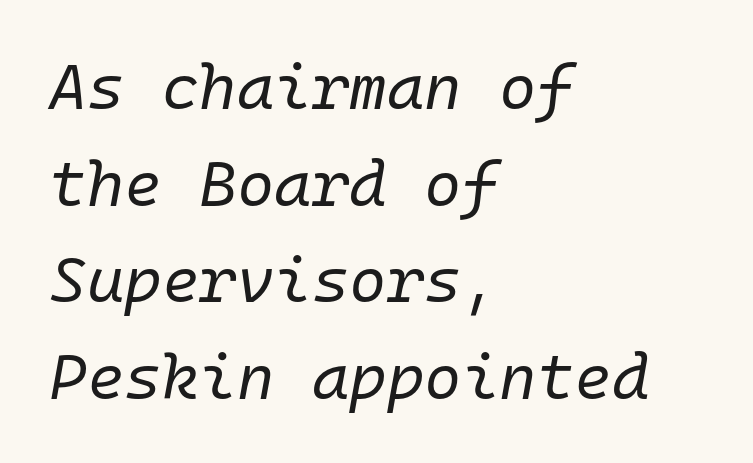
{"italic": "yes", "lean": "right", "slant_degrees": 10, "bold": "no", "weight": "regular", "width": "normal", "stroke_contrast": "low", "x_height": "medium", "monospaced": "yes", "underline": "no", "align": "left", "line_spacing": "normal", "line_spacing_ratio": 1.51, "letter_spacing": "normal", "letter_spacing_em": 0.0, "glyph_px": 64}
